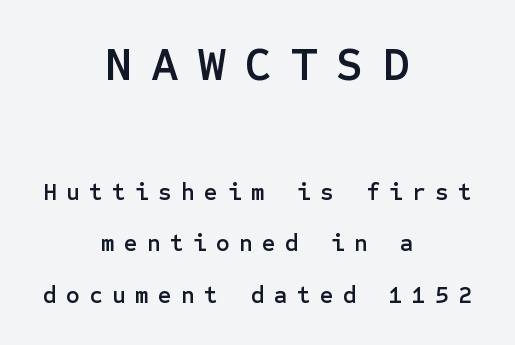
Q: Is the text italic (slanted)? A: No, it is upright.
Q: Is the typeface a serif or a sans-serif typeface? A: Sans-serif.
Q: Is the text underlined? A: No.
Q: How is the paragraph aligned? A: Centered.
Q: Is the spacing between letters normal or unusually wide? A: Unusually wide.
Q: Is the spacing between lines tight, normal or loose? A: Loose.
Q: Which block of text is set in a larger size, the first (top) or the second (bottom)? A: The first (top) one.
Q: Width (condensed, normal, or wide)? A: Normal.
Q: Stroke contrast? A: Low.
Q: x-height? A: Medium.
